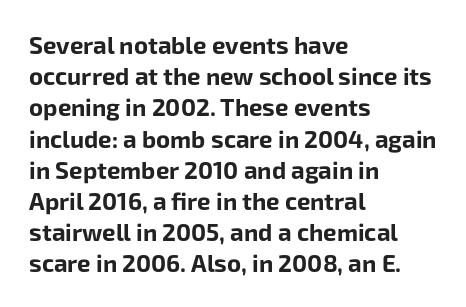
The image shows 24 px bold type, upright; set left-aligned, normal line spacing (1.3x), normal letter spacing, not underlined.
